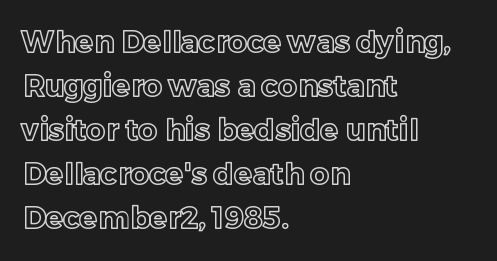
{"italic": "no", "width": "normal", "x_height": "medium", "monospaced": "no", "underline": "no", "align": "left", "line_spacing": "normal", "line_spacing_ratio": 1.47, "letter_spacing": "normal", "letter_spacing_em": 0.0, "glyph_px": 30}
